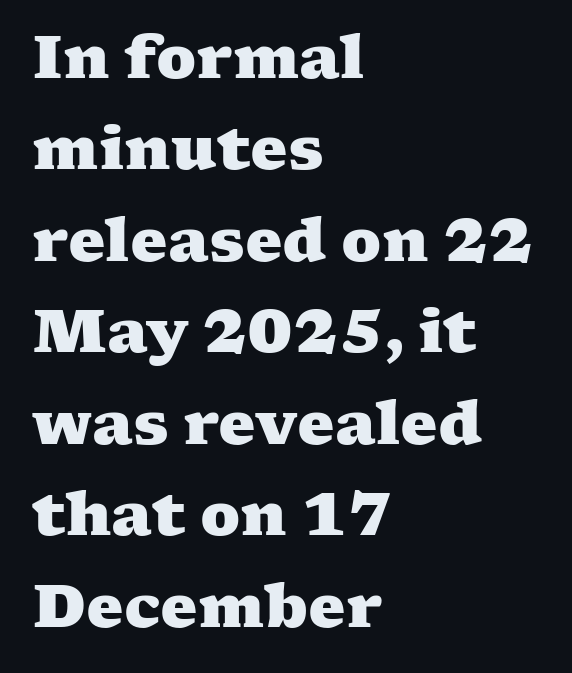
The image shows 59 px heavy, wide serif type; set left-aligned, normal line spacing (1.55x), normal letter spacing, not underlined; medium stroke contrast and a medium x-height.
